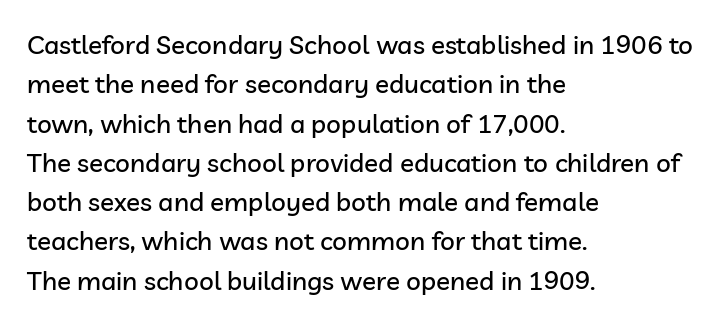
This rendering features lettering with no underline. Every row of glyphs begins at an identical x-position on the left. The leading is moderate, giving the passage an even texture. When letters stand straight like this, we call the style roman or upright.
